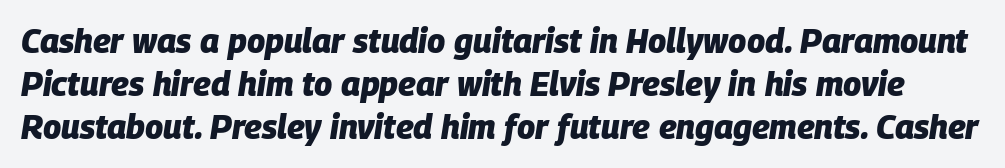
The image shows 33 px heavy type, italic (leaning right); set normal line spacing (1.3x), normal letter spacing, not underlined; low stroke contrast and a large x-height.
